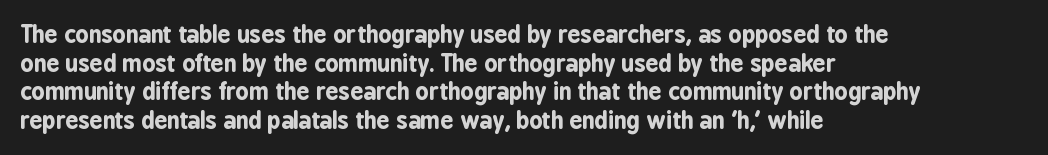
Every character sits straight up, as roman type does. Stroke thickness is high; the sample reads as a true bold. Inter-character spacing is left at the font's built-in metrics. Casual observation: everything's shoved over to the left. The specimen omits any rule beneath the text block's lines.
